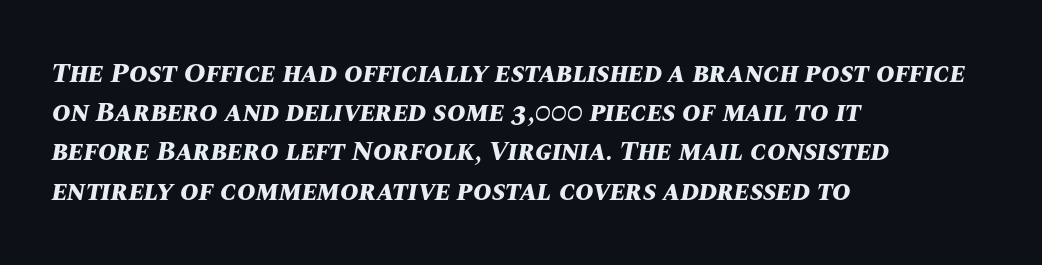
{"italic": "yes", "lean": "right", "slant_degrees": 10, "bold": "yes", "weight": "bold", "width": "normal", "stroke_contrast": "medium", "x_height": "large", "monospaced": "no", "underline": "no", "align": "left", "line_spacing": "normal", "line_spacing_ratio": 1.4, "letter_spacing": "normal", "letter_spacing_em": 0.0, "glyph_px": 28}
